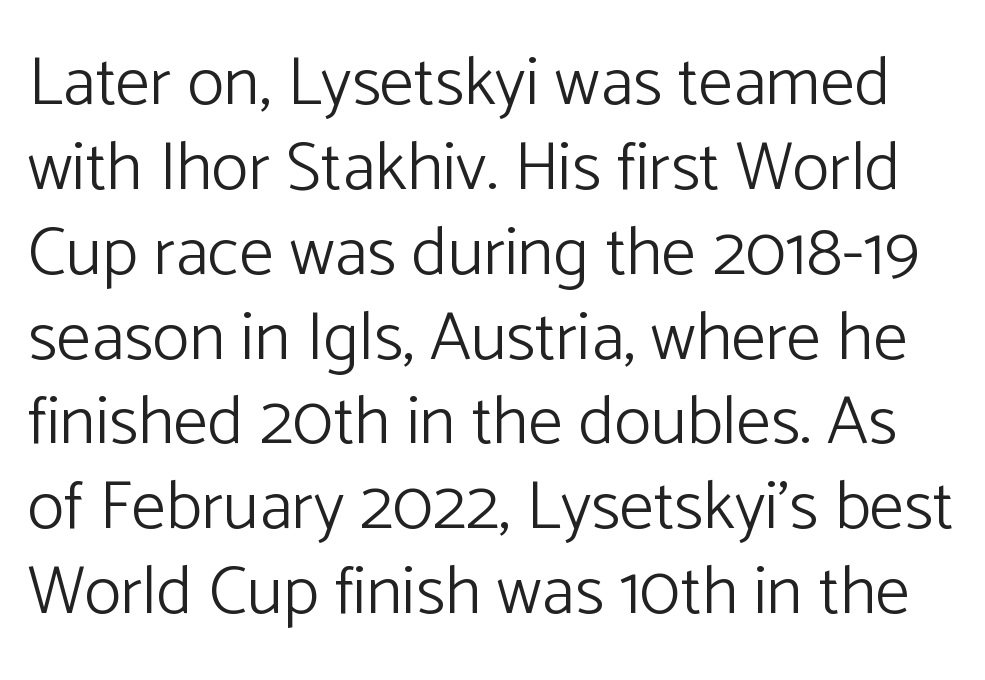
{"serif": "no", "italic": "no", "bold": "no", "weight": "light", "width": "normal", "stroke_contrast": "low", "x_height": "medium", "monospaced": "no", "underline": "no", "line_spacing_ratio": 1.23, "letter_spacing": "normal", "letter_spacing_em": 0.0, "glyph_px": 69}
